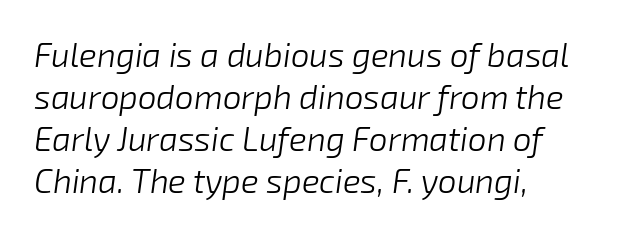
The image shows 33 px light type, italic (leaning right); set left-aligned, normal line spacing (1.27x), normal letter spacing, not underlined; low stroke contrast and a medium x-height.
